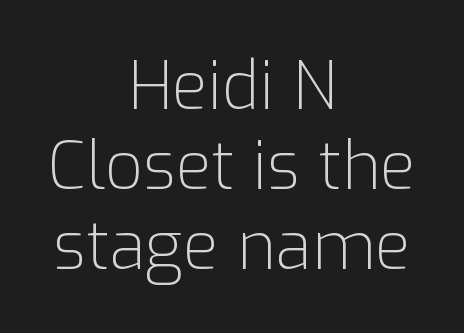
The font sits on the lighter half of the weight spectrum, regular included. Each letter's strokes conclude bluntly, with no projecting serifs. Spacing verdict: proportional, widths tailored to each character. This sample uses plain, unmodified letter spacing. Underlining? Definitely not there. Visually the block forms a symmetrical silhouette, jagged on both flanks.
